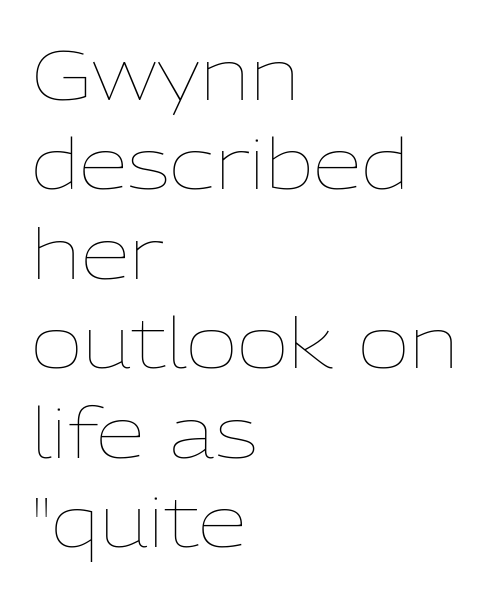
Q: Is the text bold? A: No.
Q: Is the text italic (slanted)? A: No, it is upright.
Q: Is the text underlined? A: No.
Q: How is the paragraph aligned? A: Left-aligned.
Q: Is the spacing between letters normal or unusually wide? A: Normal.
Q: Is the spacing between lines tight, normal or loose? A: Normal.
Q: Width (condensed, normal, or wide)? A: Normal.
Q: Stroke contrast? A: Low.
Q: x-height? A: Medium.
Q: Monospaced? A: No.
